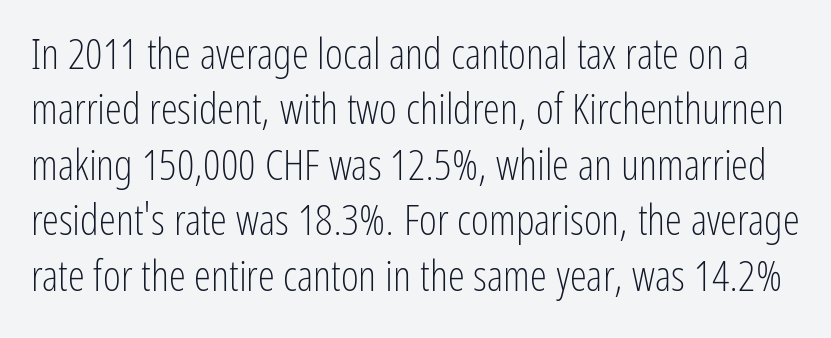
{"serif": "no", "italic": "no", "bold": "no", "weight": "light", "width": "condensed", "stroke_contrast": "low", "x_height": "medium", "monospaced": "no", "underline": "no", "line_spacing": "normal", "line_spacing_ratio": 1.29, "letter_spacing": "normal", "letter_spacing_em": 0.0, "glyph_px": 43}
